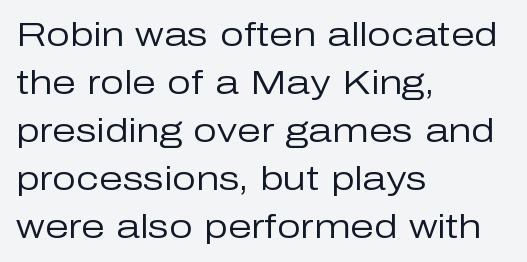
{"serif": "no", "italic": "no", "bold": "no", "weight": "regular", "width": "normal", "stroke_contrast": "low", "x_height": "medium", "monospaced": "no", "underline": "no", "align": "left", "line_spacing": "normal", "line_spacing_ratio": 1.41, "letter_spacing": "normal", "letter_spacing_em": 0.0, "glyph_px": 34}
